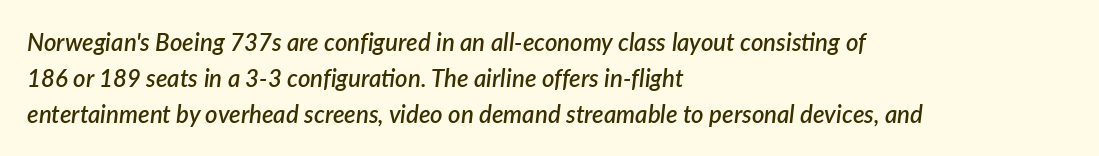
{"italic": "yes", "lean": "right", "slant_degrees": 7, "bold": "semi", "underline": "no", "align": "left", "line_spacing": "normal", "line_spacing_ratio": 1.49, "letter_spacing": "normal", "letter_spacing_em": 0.0, "glyph_px": 24}
